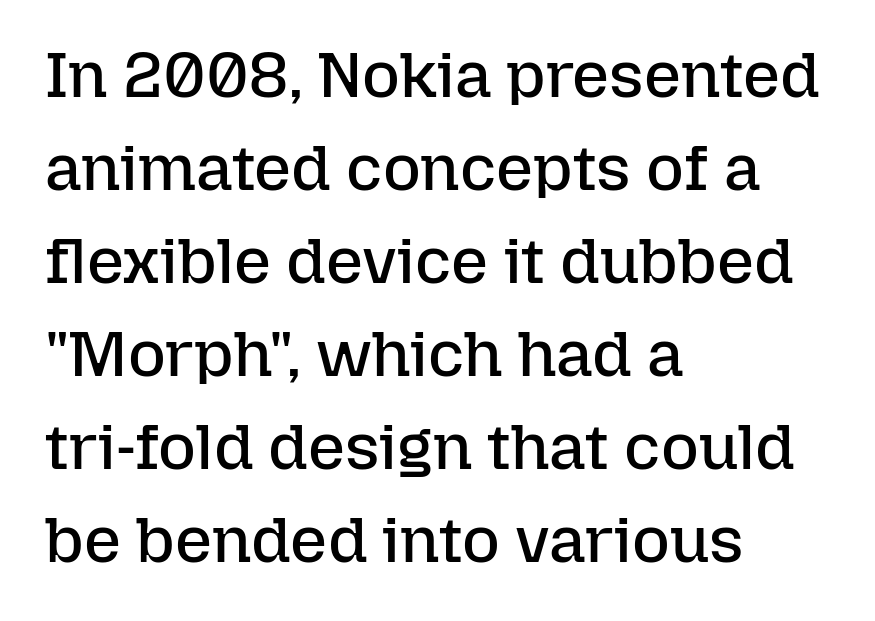
{"italic": "no", "bold": "no", "weight": "regular", "width": "normal", "stroke_contrast": "low", "x_height": "medium", "monospaced": "no", "underline": "no", "align": "left", "line_spacing": "normal", "line_spacing_ratio": 1.43, "letter_spacing": "normal", "letter_spacing_em": 0.0, "glyph_px": 65}
